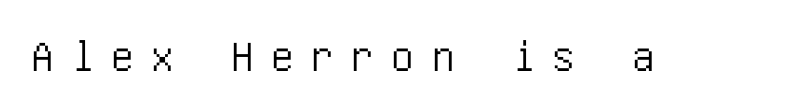
The image shows 45 px condensed sans-serif type, upright; set unusually wide letter spacing (+0.39 em), not underlined; low stroke contrast and a large x-height.
